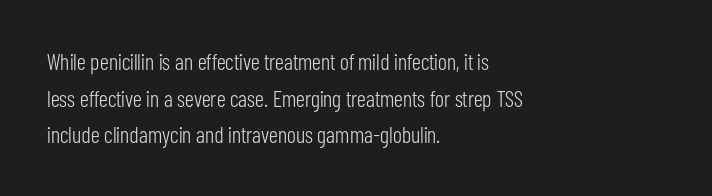
Q: Is the text bold? A: No.
Q: Is the text italic (slanted)? A: No, it is upright.
Q: Is the text underlined? A: No.
Q: How is the paragraph aligned? A: Left-aligned.
Q: Is the spacing between letters normal or unusually wide? A: Normal.
Q: Is the spacing between lines tight, normal or loose? A: Normal.
